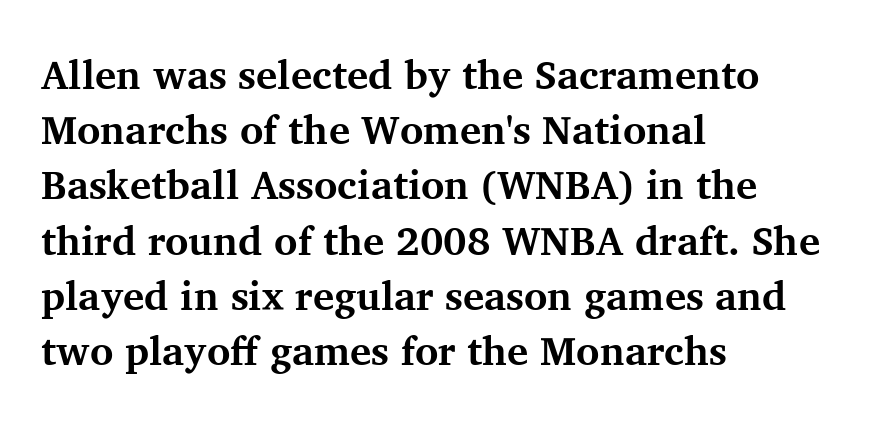
{"serif": "yes", "italic": "no", "bold": "yes", "weight": "bold", "width": "normal", "stroke_contrast": "medium", "x_height": "medium", "monospaced": "no", "underline": "no", "align": "left", "line_spacing": "normal", "line_spacing_ratio": 1.38, "letter_spacing": "normal", "letter_spacing_em": 0.0, "glyph_px": 40}
